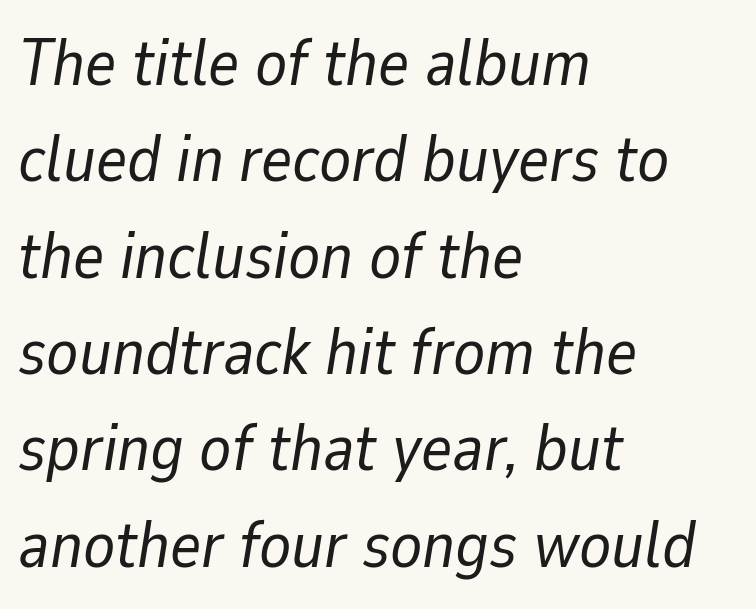
Q: Is the text bold? A: No.
Q: Is the text italic (slanted)? A: Yes, it leans right by about 9 degrees.
Q: Is the text underlined? A: No.
Q: How is the paragraph aligned? A: Left-aligned.
Q: Is the spacing between letters normal or unusually wide? A: Normal.
Q: Is the spacing between lines tight, normal or loose? A: Normal.
Q: Width (condensed, normal, or wide)? A: Normal.
Q: Stroke contrast? A: Low.
Q: x-height? A: Medium.
Q: Monospaced? A: No.
